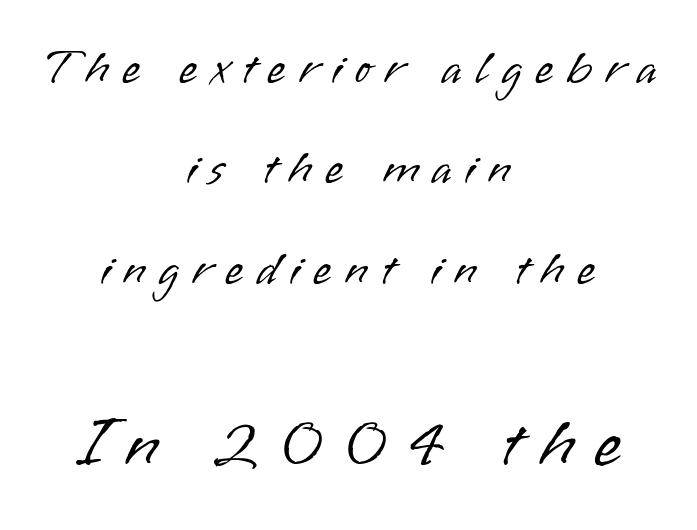
Caption: upper text group reduced, lower text group enlarged. Compared with typical body copy, the letter spacing here is much looser. Nothing sits at the stroke ends, so this counts as sans-serif. Descenders hang freely into open space. A typesetter would call this proportional, since set widths differ per character.
